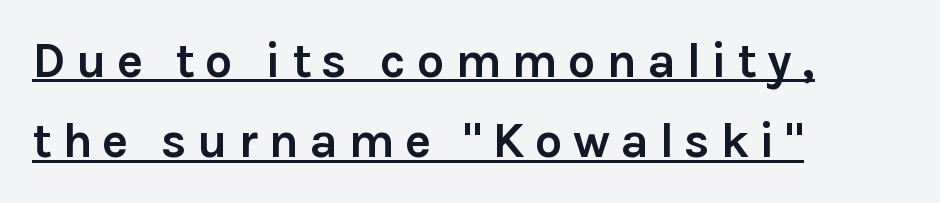
The image shows 49 px semibold sans-serif type, upright; set left-aligned, normal line spacing (1.64x), unusually wide letter spacing (+0.21 em), underlined; a medium x-height.
